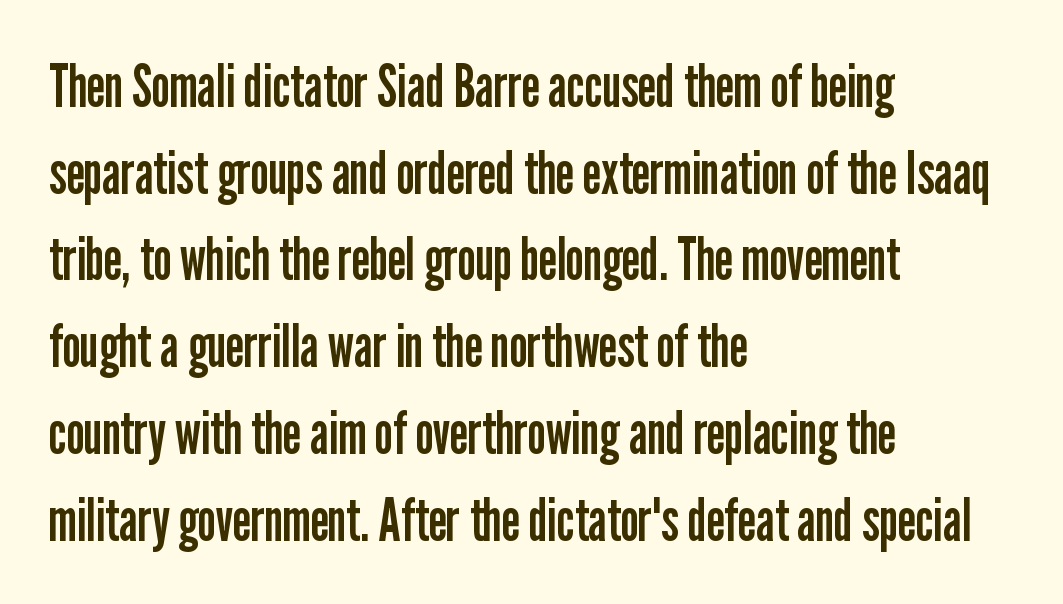
The image shows 59 px regular-weight, condensed sans-serif type, upright; set left-aligned, normal line spacing (1.47x), normal letter spacing, not underlined; low stroke contrast and a medium x-height.
